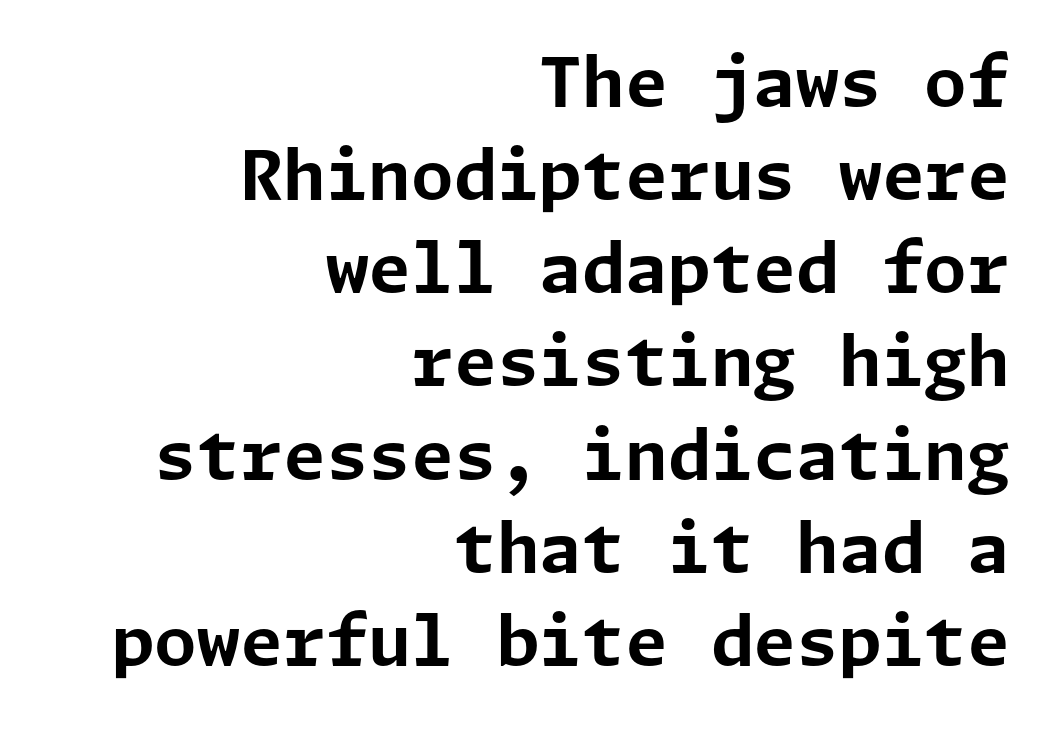
Q: Is the text bold? A: Yes.
Q: Is the text italic (slanted)? A: No, it is upright.
Q: Is the typeface a serif or a sans-serif typeface? A: Sans-serif.
Q: Is the text underlined? A: No.
Q: How is the paragraph aligned? A: Right-aligned.
Q: Is the spacing between letters normal or unusually wide? A: Normal.
Q: Is the spacing between lines tight, normal or loose? A: Normal.
Q: Width (condensed, normal, or wide)? A: Normal.
Q: Stroke contrast? A: Low.
Q: x-height? A: Medium.
